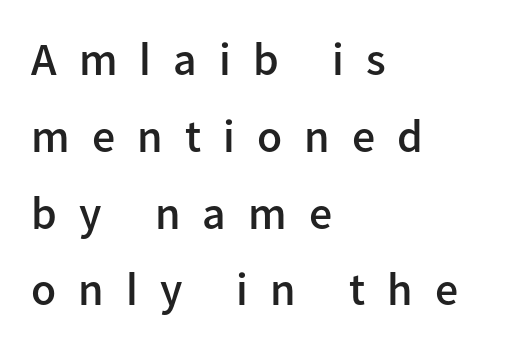
The image shows 46 px semibold sans-serif type, upright; set left-aligned, normal line spacing (1.67x), unusually wide letter spacing (+0.48 em), not underlined; low stroke contrast and a medium x-height.
